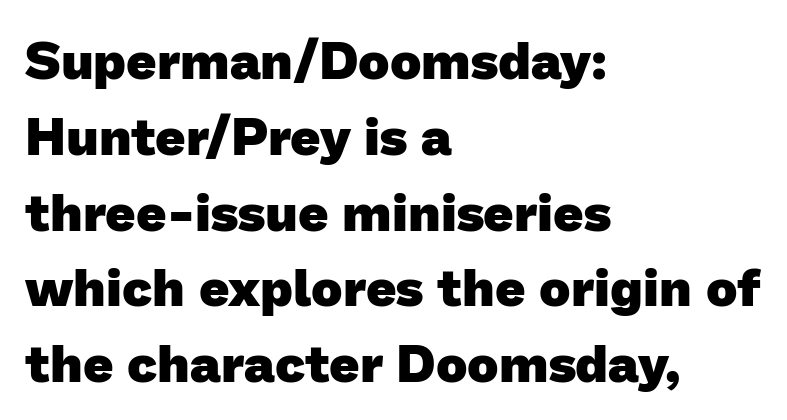
{"serif": "no", "bold": "yes", "weight": "heavy", "width": "normal", "stroke_contrast": "low", "x_height": "medium", "monospaced": "no", "underline": "no", "align": "left", "line_spacing": "normal", "line_spacing_ratio": 1.43, "letter_spacing": "normal", "letter_spacing_em": 0.0, "glyph_px": 53}
